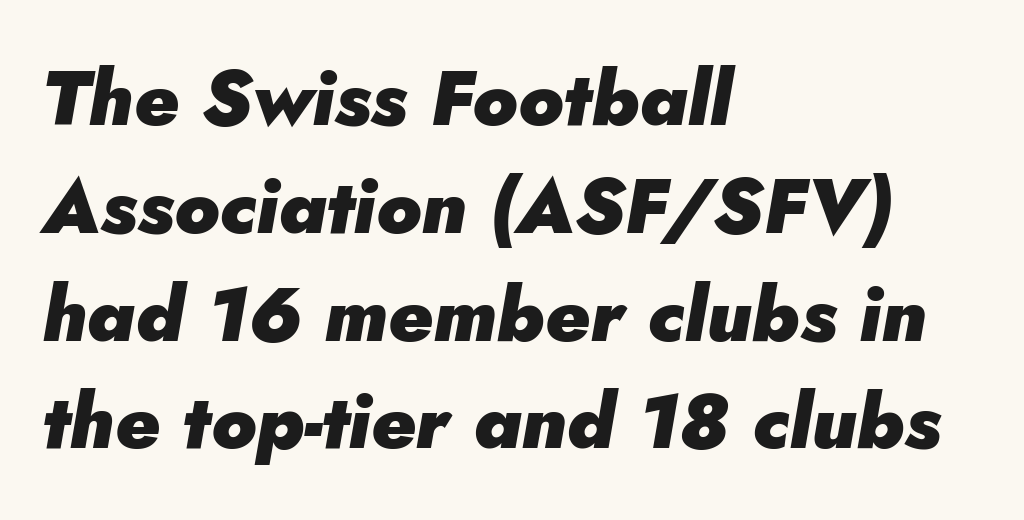
Q: Is the text bold? A: Yes.
Q: Is the text italic (slanted)? A: Yes, it leans right by about 5 degrees.
Q: Is the text underlined? A: No.
Q: How is the paragraph aligned? A: Left-aligned.
Q: Is the spacing between letters normal or unusually wide? A: Normal.
Q: Is the spacing between lines tight, normal or loose? A: Normal.
Q: Width (condensed, normal, or wide)? A: Normal.
Q: Stroke contrast? A: Low.
Q: x-height? A: Small.
Q: Monospaced? A: No.
